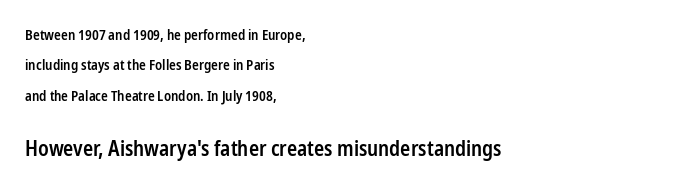
{"italic": "no", "bold": "semi", "underline": "no", "align": "left", "line_spacing": "loose", "line_spacing_ratio": 2.17, "letter_spacing": "normal", "letter_spacing_em": 0.0, "larger_block": "second", "size_ratio": 1.5, "glyph_px": 21}
